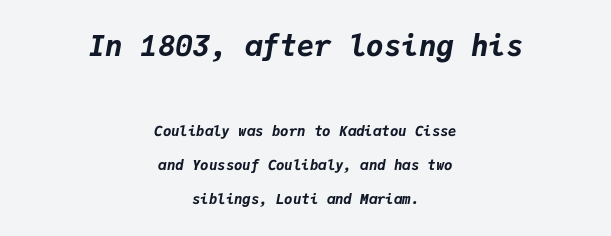
Strong, thick strokes mark this as bold type. Compared with typical body copy, the letter spacing here is the same. Looks like terminal output: every glyph gets an equal slot. Reading top to bottom, the characters get smaller at the block break. Rendered with sloped, italic letterforms.
